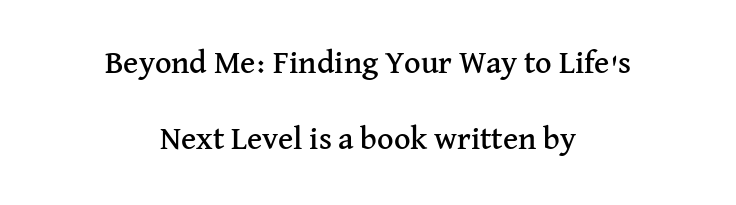
The image shows 32 px serif type, upright; set centered, loose line spacing (2.36x), normal letter spacing, not underlined; medium stroke contrast and a medium x-height.
